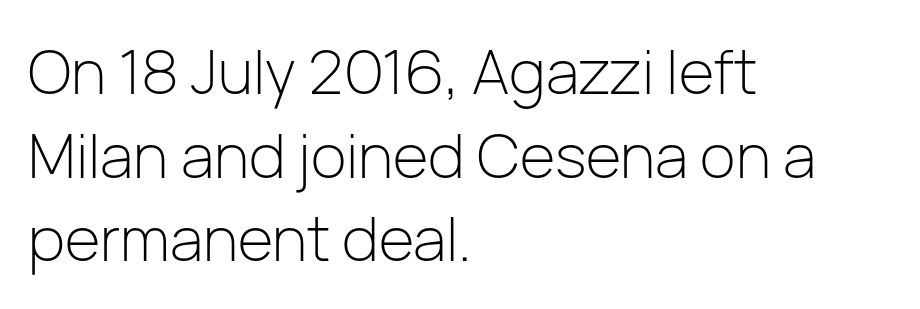
Q: Is the text bold? A: No.
Q: Is the text italic (slanted)? A: No, it is upright.
Q: Is the typeface a serif or a sans-serif typeface? A: Sans-serif.
Q: Is the text underlined? A: No.
Q: How is the paragraph aligned? A: Left-aligned.
Q: Is the spacing between letters normal or unusually wide? A: Normal.
Q: Is the spacing between lines tight, normal or loose? A: Normal.
Q: Width (condensed, normal, or wide)? A: Normal.
Q: Stroke contrast? A: Low.
Q: x-height? A: Medium.
Q: Monospaced? A: No.
